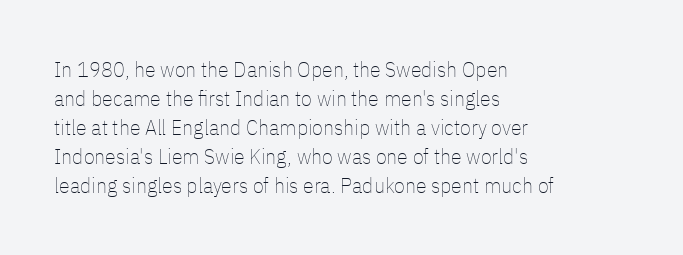
Tall strokes in this sample are plumb rather than angled. The passage shown has conventional tracking throughout. Every row of glyphs begins at an identical x-position on the left. A normal amount of white space separates one row of letters from the next. Type without underlining.
